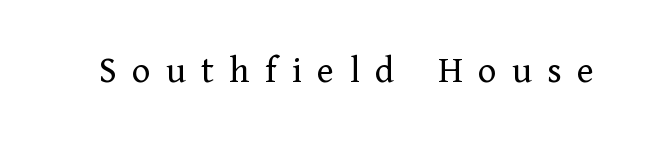
Q: Is the text bold? A: No.
Q: Is the text italic (slanted)? A: No, it is upright.
Q: Is the typeface a serif or a sans-serif typeface? A: Serif.
Q: Is the text underlined? A: No.
Q: Is the spacing between letters normal or unusually wide? A: Unusually wide.
Q: Width (condensed, normal, or wide)? A: Normal.
Q: Stroke contrast? A: Low.
Q: x-height? A: Medium.
Q: Monospaced? A: No.
